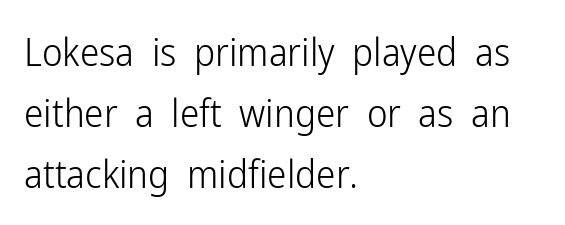
{"serif": "no", "italic": "no", "bold": "no", "weight": "light", "width": "condensed", "stroke_contrast": "low", "x_height": "medium", "monospaced": "no", "underline": "no", "align": "left", "line_spacing": "normal", "line_spacing_ratio": 1.57, "letter_spacing": "normal", "letter_spacing_em": 0.0, "glyph_px": 39}
